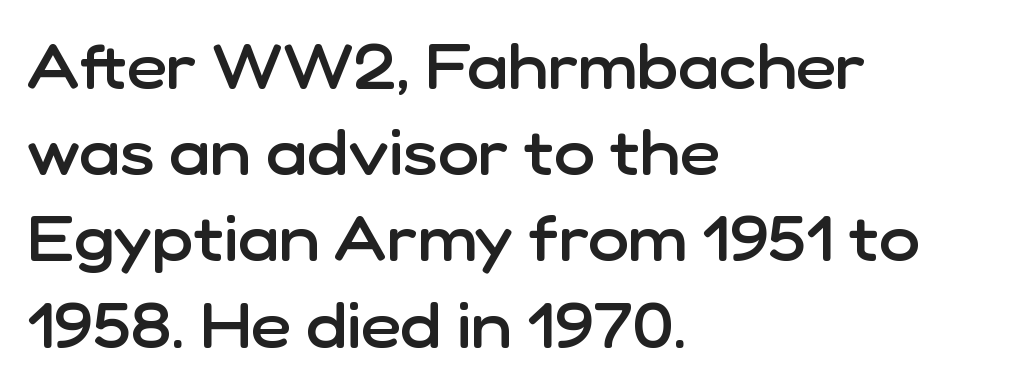
{"serif": "no", "italic": "no", "bold": "semi", "weight": "semibold", "width": "normal", "stroke_contrast": "low", "x_height": "medium", "monospaced": "no", "underline": "no", "align": "left", "line_spacing": "normal", "line_spacing_ratio": 1.39, "letter_spacing": "normal", "letter_spacing_em": 0.0, "glyph_px": 62}
